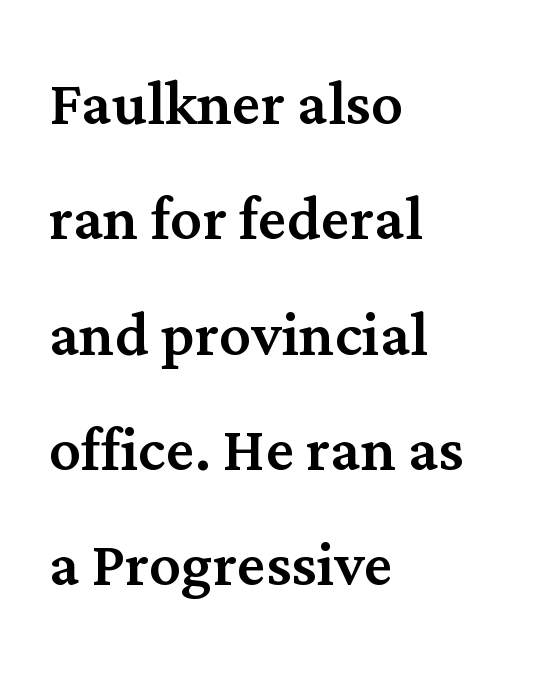
Q: Is the text italic (slanted)? A: No, it is upright.
Q: Is the typeface a serif or a sans-serif typeface? A: Serif.
Q: Is the text underlined? A: No.
Q: How is the paragraph aligned? A: Left-aligned.
Q: Is the spacing between letters normal or unusually wide? A: Normal.
Q: Is the spacing between lines tight, normal or loose? A: Normal.
Q: Width (condensed, normal, or wide)? A: Normal.
Q: Stroke contrast? A: Medium.
Q: x-height? A: Medium.
Q: Monospaced? A: No.
